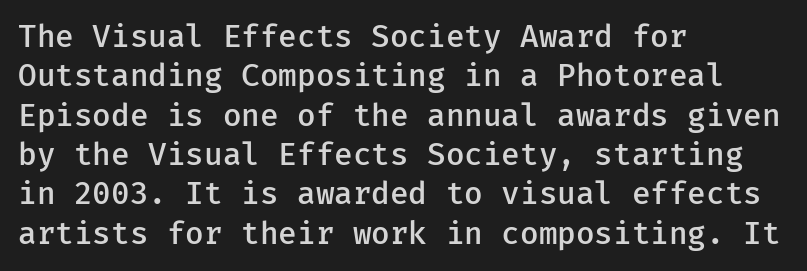
{"serif": "no", "italic": "no", "bold": "semi", "weight": "semibold", "width": "normal", "stroke_contrast": "low", "x_height": "medium", "underline": "no", "align": "left", "line_spacing": "normal", "line_spacing_ratio": 1.27, "letter_spacing": "normal", "letter_spacing_em": 0.0, "glyph_px": 31}
